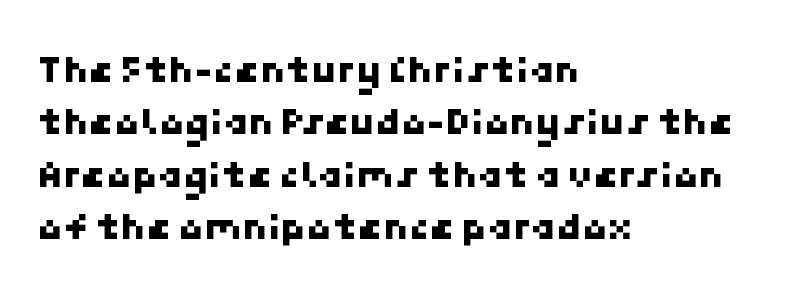
{"serif": "no", "width": "normal", "stroke_contrast": "low", "x_height": "medium", "underline": "no", "align": "left", "line_spacing": "normal", "line_spacing_ratio": 1.28, "letter_spacing": "normal", "letter_spacing_em": 0.0, "glyph_px": 41}
